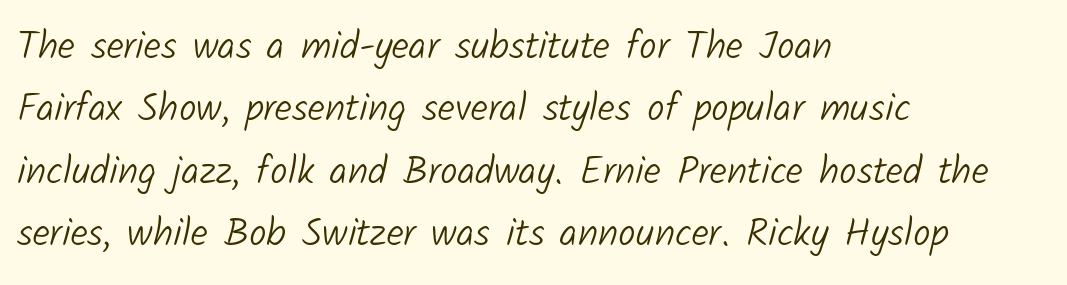
Q: Is the text bold? A: No.
Q: Is the typeface a serif or a sans-serif typeface? A: Sans-serif.
Q: Is the text underlined? A: No.
Q: How is the paragraph aligned? A: Left-aligned.
Q: Is the spacing between letters normal or unusually wide? A: Normal.
Q: Is the spacing between lines tight, normal or loose? A: Normal.
Q: Width (condensed, normal, or wide)? A: Normal.
Q: Stroke contrast? A: Low.
Q: x-height? A: Medium.
Q: Monospaced? A: No.
